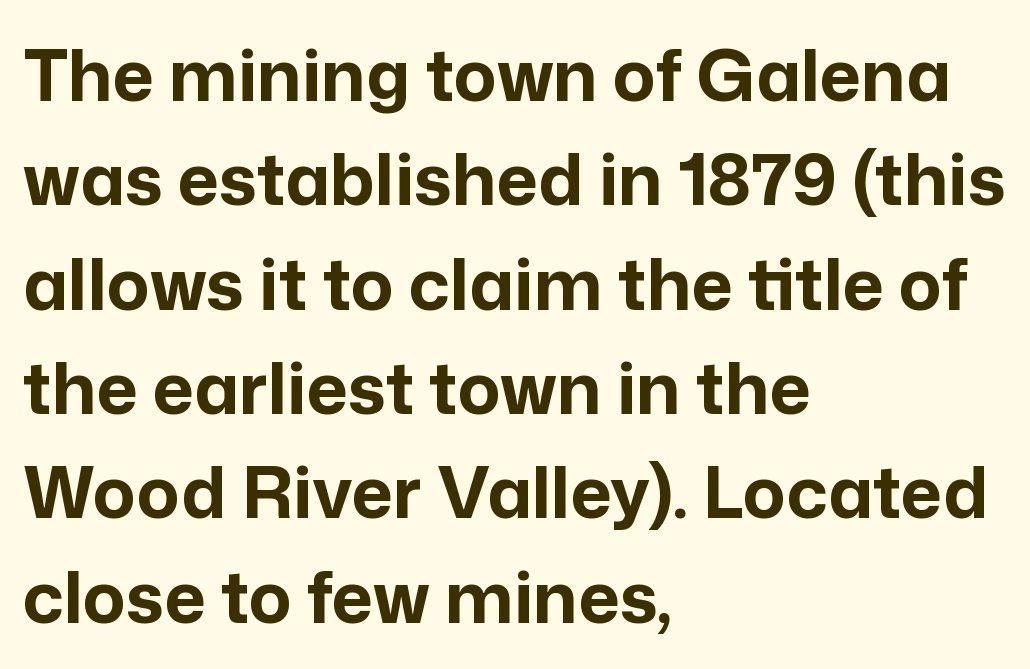
{"serif": "no", "italic": "no", "bold": "yes", "weight": "bold", "width": "normal", "stroke_contrast": "low", "x_height": "medium", "monospaced": "no", "underline": "no", "align": "left", "line_spacing": "normal", "line_spacing_ratio": 1.47, "letter_spacing": "normal", "letter_spacing_em": 0.0, "glyph_px": 71}
